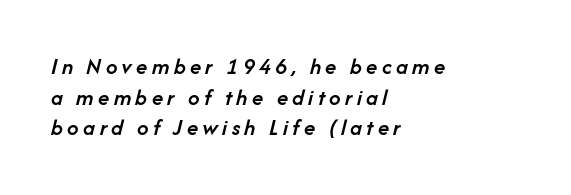
The image shows 23 px text type, italic (leaning right); set left-aligned, normal line spacing (1.33x), not underlined.
